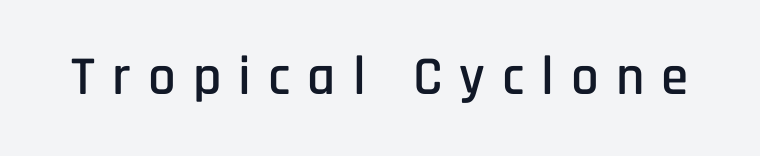
The image shows 55 px condensed sans-serif type, upright; set unusually wide letter spacing (+0.31 em), not underlined; low stroke contrast and a large x-height.
